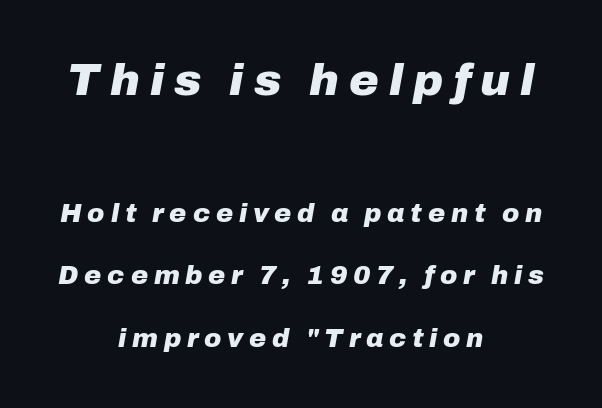
Q: Is the text bold? A: Yes.
Q: Is the text italic (slanted)? A: Yes, it leans right by about 10 degrees.
Q: Is the text underlined? A: No.
Q: How is the paragraph aligned? A: Centered.
Q: Is the spacing between letters normal or unusually wide? A: Unusually wide.
Q: Is the spacing between lines tight, normal or loose? A: Loose.
Q: Which block of text is set in a larger size, the first (top) or the second (bottom)? A: The first (top) one.
Q: Width (condensed, normal, or wide)? A: Normal.
Q: Stroke contrast? A: Low.
Q: x-height? A: Medium.
Q: Monospaced? A: No.
